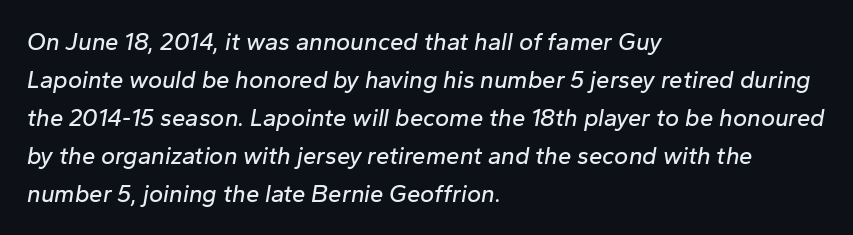
Q: Is the text italic (slanted)? A: Yes, it leans right by about 10 degrees.
Q: Is the text underlined? A: No.
Q: How is the paragraph aligned? A: Left-aligned.
Q: Is the spacing between letters normal or unusually wide? A: Normal.
Q: Is the spacing between lines tight, normal or loose? A: Normal.
